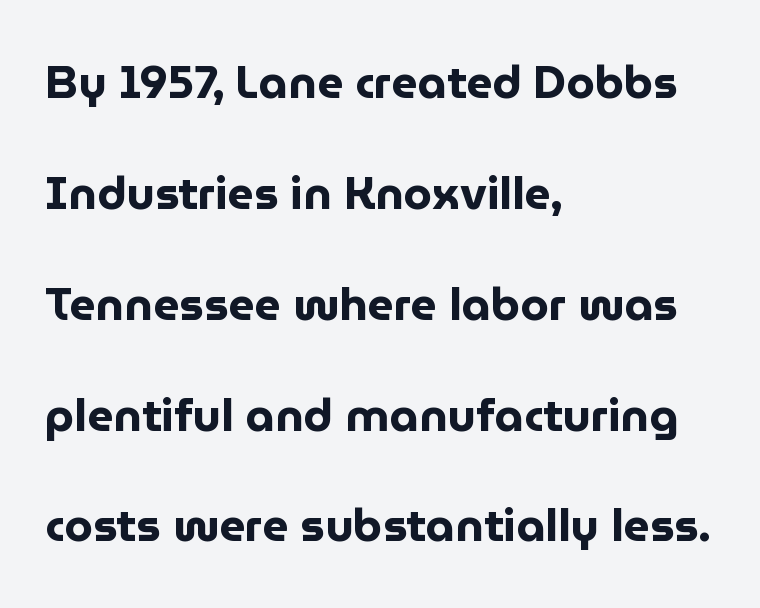
{"serif": "no", "italic": "no", "bold": "yes", "weight": "bold", "width": "normal", "stroke_contrast": "low", "x_height": "medium", "monospaced": "no", "underline": "no", "align": "left", "line_spacing": "loose", "line_spacing_ratio": 2.41, "letter_spacing": "normal", "letter_spacing_em": 0.0, "glyph_px": 46}
